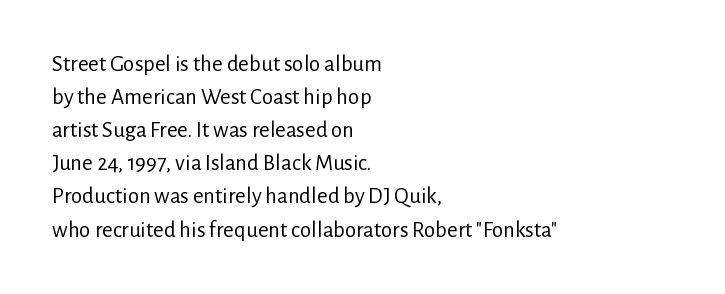
The image shows 23 px text type, upright; set left-aligned, normal line spacing (1.44x), normal letter spacing, not underlined.
